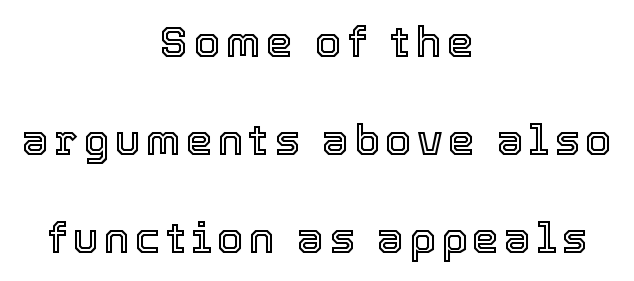
{"italic": "no", "width": "normal", "x_height": "medium", "monospaced": "no", "underline": "no", "align": "center", "line_spacing": "loose", "line_spacing_ratio": 2.28, "glyph_px": 43}
